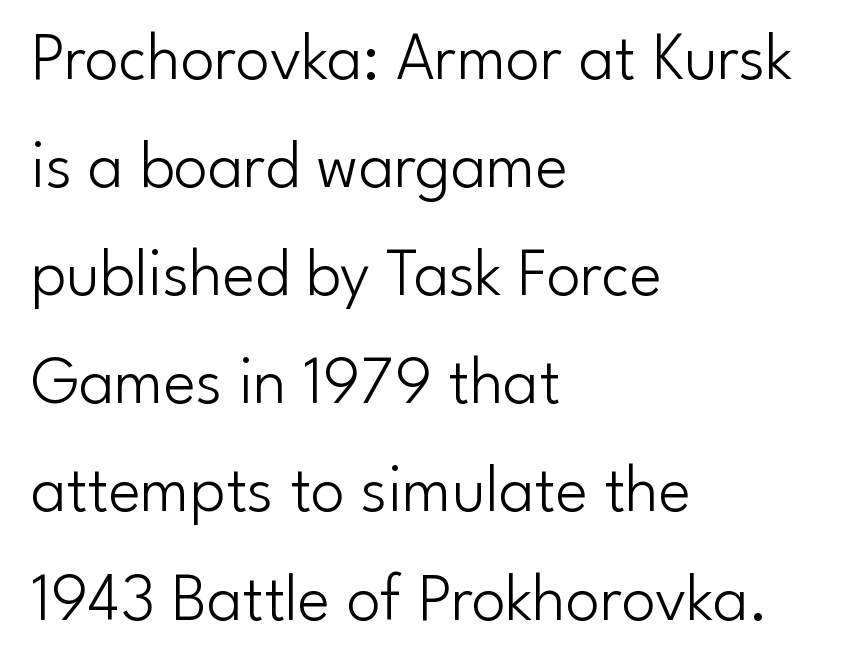
{"serif": "no", "italic": "no", "bold": "no", "weight": "light", "width": "normal", "stroke_contrast": "low", "x_height": "small", "monospaced": "no", "underline": "no", "align": "left", "line_spacing": "normal", "line_spacing_ratio": 1.59, "letter_spacing": "normal", "letter_spacing_em": 0.0, "glyph_px": 68}
